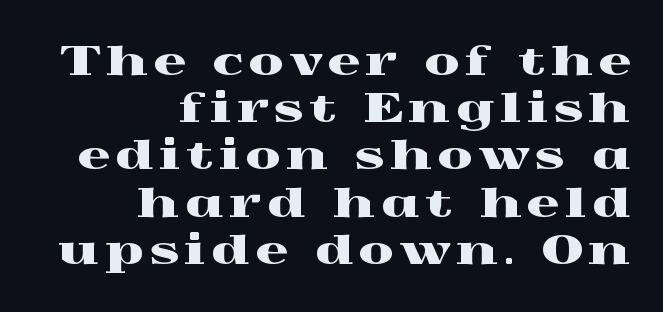
{"serif": "yes", "italic": "no", "width": "wide", "x_height": "medium", "monospaced": "no", "underline": "no", "align": "right", "line_spacing_ratio": 1.18, "glyph_px": 40}
